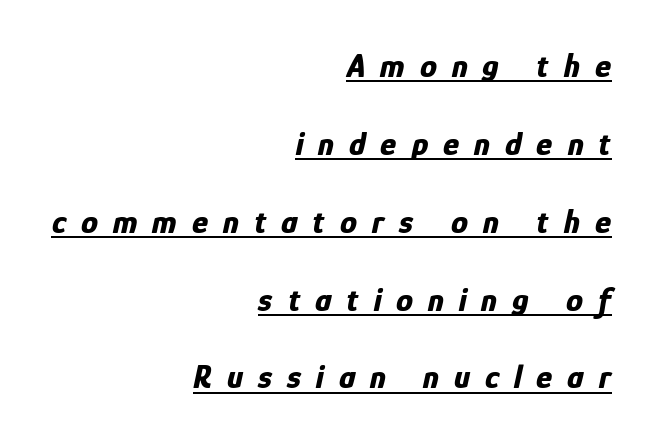
The strokes are fattened all the way to bold. Every character sits at an angle, as italics do. The letters advance in unequal steps, a hallmark of proportional type. Notice the wide empty band between every row — that's loose leading.
